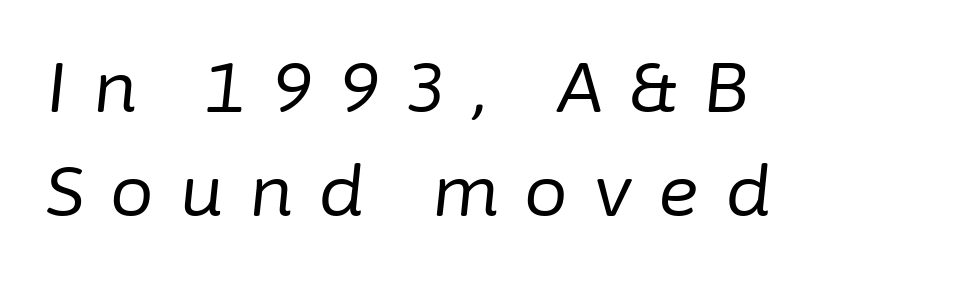
Q: Is the text bold? A: No.
Q: Is the text italic (slanted)? A: Yes, it leans right by about 6 degrees.
Q: Is the text underlined? A: No.
Q: How is the paragraph aligned? A: Left-aligned.
Q: Is the spacing between letters normal or unusually wide? A: Unusually wide.
Q: Is the spacing between lines tight, normal or loose? A: Normal.
Q: Width (condensed, normal, or wide)? A: Normal.
Q: Stroke contrast? A: Low.
Q: x-height? A: Medium.
Q: Monospaced? A: No.
